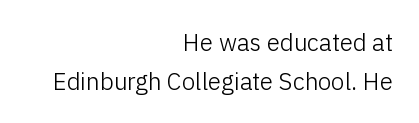
Unbolded letterforms with no extra heft. The rows are spaced the way most documents space them. It's the straight-up-and-down kind of type. The lines are quadded right.
